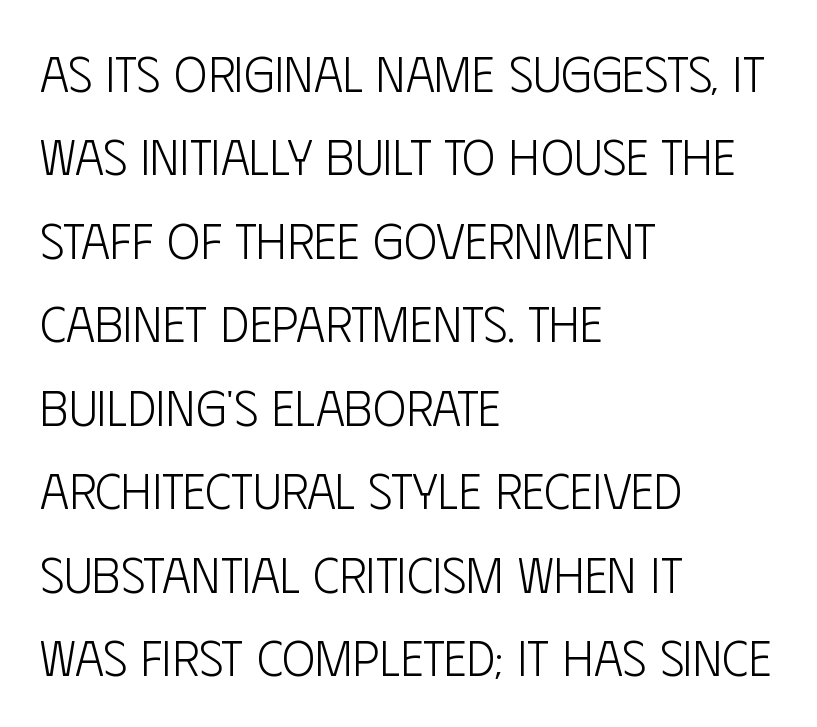
Q: Is the text bold? A: No.
Q: Is the text italic (slanted)? A: No, it is upright.
Q: Is the typeface a serif or a sans-serif typeface? A: Sans-serif.
Q: Is the text underlined? A: No.
Q: How is the paragraph aligned? A: Left-aligned.
Q: Is the spacing between letters normal or unusually wide? A: Normal.
Q: Is the spacing between lines tight, normal or loose? A: Normal.
Q: Width (condensed, normal, or wide)? A: Condensed.
Q: Stroke contrast? A: Low.
Q: x-height? A: Large.
Q: Monospaced? A: No.
